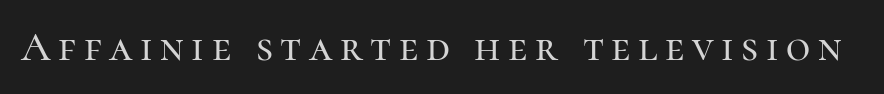
The image shows 42 px serif type, upright; set not underlined; high stroke contrast and a medium x-height.
